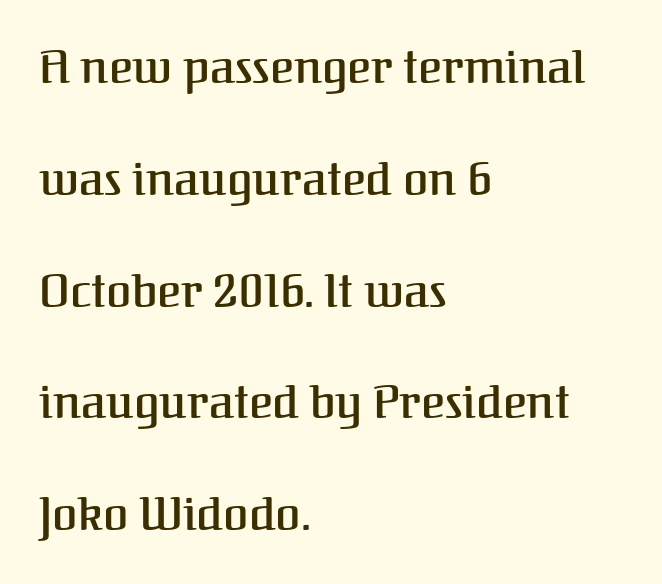
Q: Is the text bold? A: Semi-bold.
Q: Is the text italic (slanted)? A: No, it is upright.
Q: Is the typeface a serif or a sans-serif typeface? A: Serif.
Q: Is the text underlined? A: No.
Q: How is the paragraph aligned? A: Left-aligned.
Q: Is the spacing between letters normal or unusually wide? A: Normal.
Q: Is the spacing between lines tight, normal or loose? A: Loose.
Q: Width (condensed, normal, or wide)? A: Normal.
Q: Stroke contrast? A: Medium.
Q: x-height? A: Medium.
Q: Monospaced? A: No.
